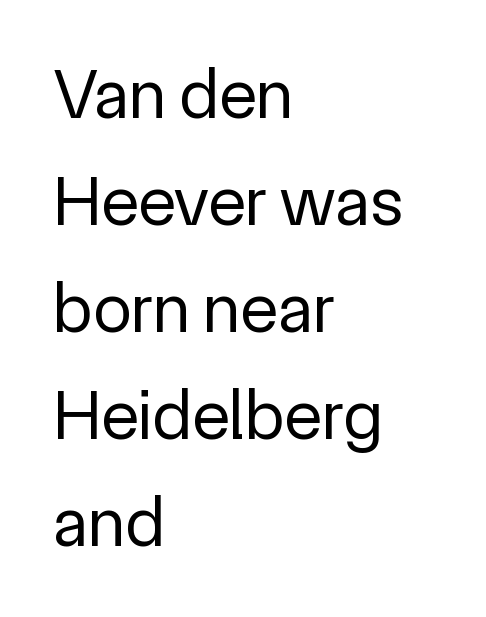
Rule under the text: the space is simply empty. Students, observe: this is what conventionally led text looks like. Nope, not italic — everything's standing straight. Stroke thickness stays within the range of a standard reading face or lighter. Horizontally, the lines are justified to the leading edge only. Honestly, the letter spacing is just normal — you wouldn't notice it.
